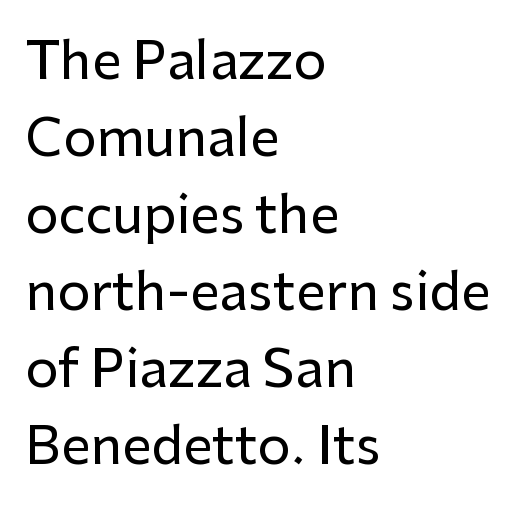
Only glyphs here, with clear space below each row. The typeface chosen for these lines omits serifs. Tall strokes in this sample are plumb rather than angled. The face used here is proportionally spaced, like ordinary book or web type. There is no visible air inserted between adjacent glyphs. Reading down the block, your eye returns to a fixed left position each line.
